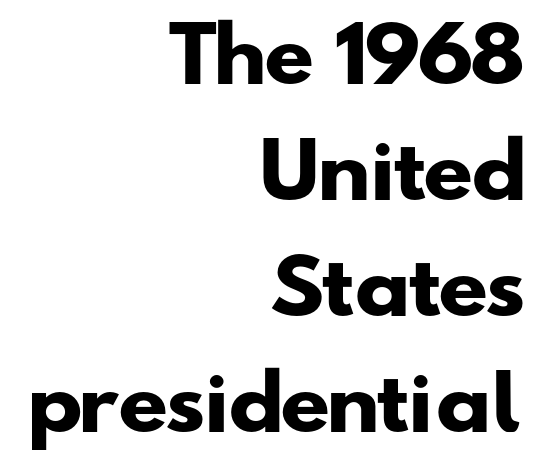
The words here are not underlined. Regarding serifs, this sample does without them. This rendering leaves character spacing at its baseline value. Notice how the passage keeps a crisp vertical edge on the right only.
